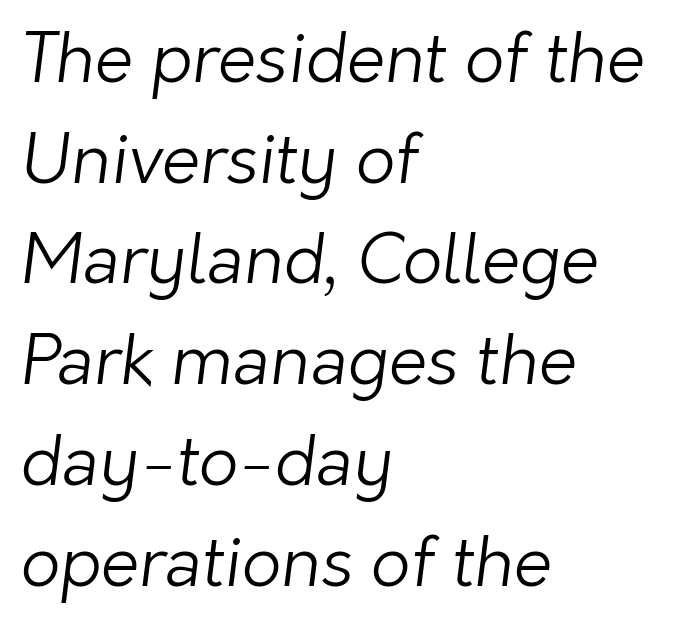
The image shows 69 px light sans-serif type; set left-aligned, normal line spacing (1.46x), normal letter spacing, not underlined; low stroke contrast and a medium x-height.
